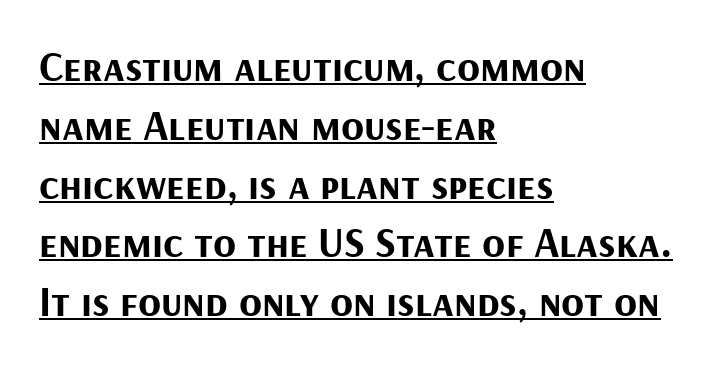
Q: Is the text bold? A: Yes.
Q: Is the text italic (slanted)? A: No, it is upright.
Q: Is the typeface a serif or a sans-serif typeface? A: Sans-serif.
Q: Is the text underlined? A: Yes.
Q: How is the paragraph aligned? A: Left-aligned.
Q: Is the spacing between letters normal or unusually wide? A: Normal.
Q: Is the spacing between lines tight, normal or loose? A: Normal.
Q: Width (condensed, normal, or wide)? A: Normal.
Q: Stroke contrast? A: Medium.
Q: x-height? A: Medium.
Q: Monospaced? A: No.
